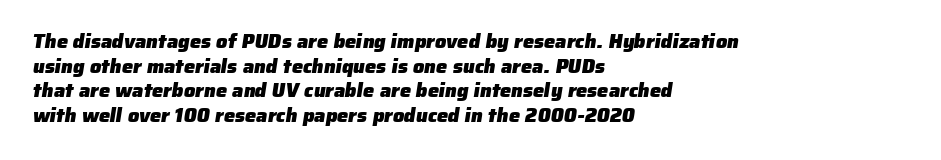
Q: Is the text bold? A: Yes.
Q: Is the text underlined? A: No.
Q: How is the paragraph aligned? A: Left-aligned.
Q: Is the spacing between letters normal or unusually wide? A: Normal.
